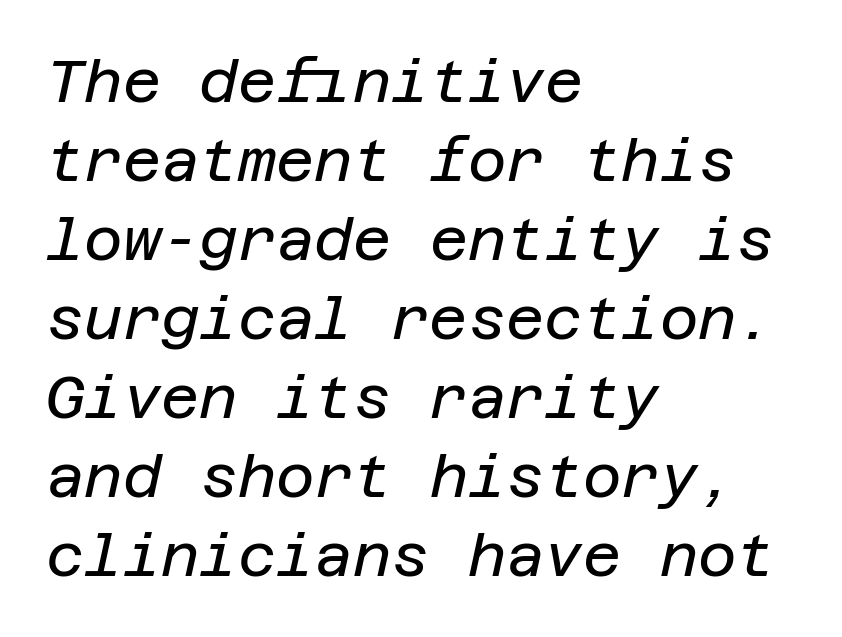
The image shows 59 px regular-weight type, italic (leaning right); set left-aligned, normal line spacing (1.34x), normal letter spacing, not underlined; low stroke contrast and a large x-height.
